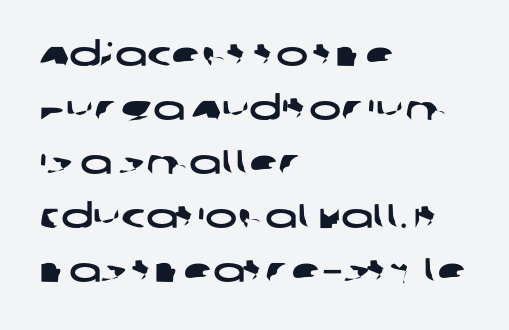
The image shows 34 px wide sans-serif type; set left-aligned, normal line spacing (1.59x), normal letter spacing, not underlined; low stroke contrast and a large x-height.
